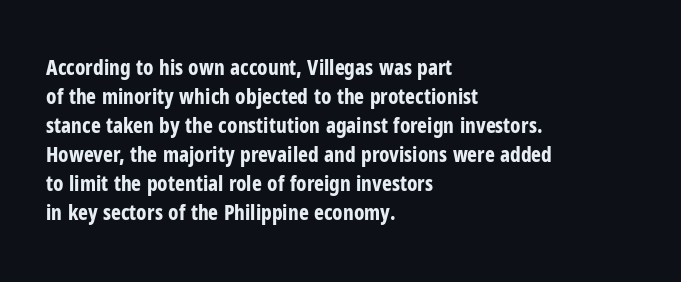
Q: Is the text bold? A: Yes.
Q: Is the text italic (slanted)? A: No, it is upright.
Q: Is the text underlined? A: No.
Q: How is the paragraph aligned? A: Left-aligned.
Q: Is the spacing between letters normal or unusually wide? A: Normal.
Q: Is the spacing between lines tight, normal or loose? A: Normal.
